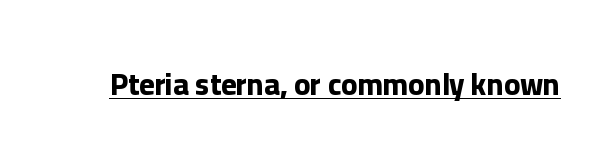
These words are printed bold, with thick strokes throughout. Varying glyph widths throughout — classic text-font behaviour. Words appear dense and cohesive because spacing is normal. The designer went with a sans here, leaving each stem footless.
